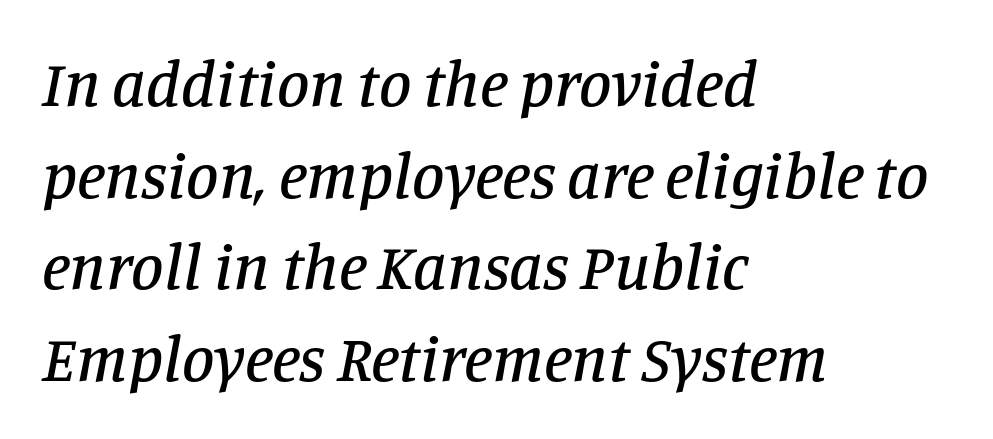
Line spacing here is normal. Notice how the passage keeps a crisp vertical edge on the left only. The axis of the letterforms is tilted away from vertical. Spacing between characters is what you'd get straight out of the box. What kind of face is this? One with serifs. The specimen omits any rule beneath the text block's lines.
